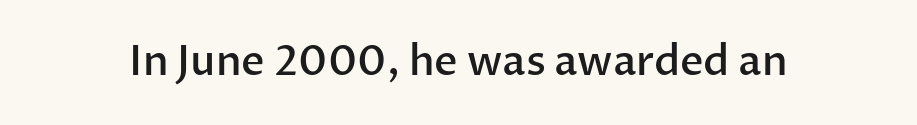
Nothing unusual about the tracking: characters are spaced as the font intends. Italic: no, the glyphs are upright roman. The specimen omits any rule beneath the text block's lines. On the weight axis this lands at semibold, roughly 600. Here the designer chose a conventional face with non-uniform glyph widths. The letters carry no serifs — their stems end cleanly without finishing strokes.
